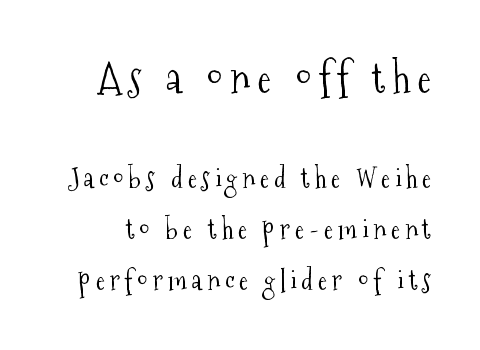
Does the bottom block carry the larger type? No, the top block does. The passage shown is typeset with a serif family. The strokes are not fattened; the text isn't bold. Is there any slant? The stems are plumb. Do the characters align in a grid? No, the font is proportional.
